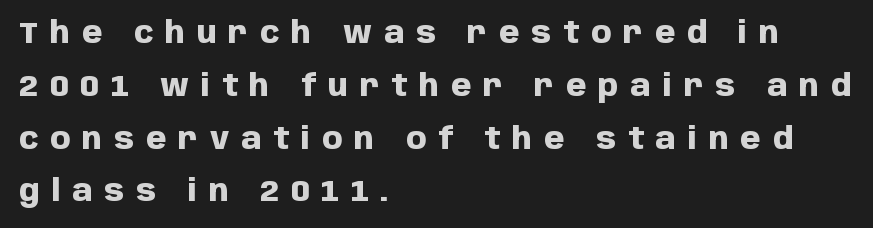
Font category for this specimen: sans-serif. The face used here is proportionally spaced, like ordinary book or web type. The letterforms stand isolated, each surrounded by extra space. Every character sits straight up, as roman type does. You'd pick this weight for a headline — it's a proper bold. Anything drawn beneath the words? Only blank space.
